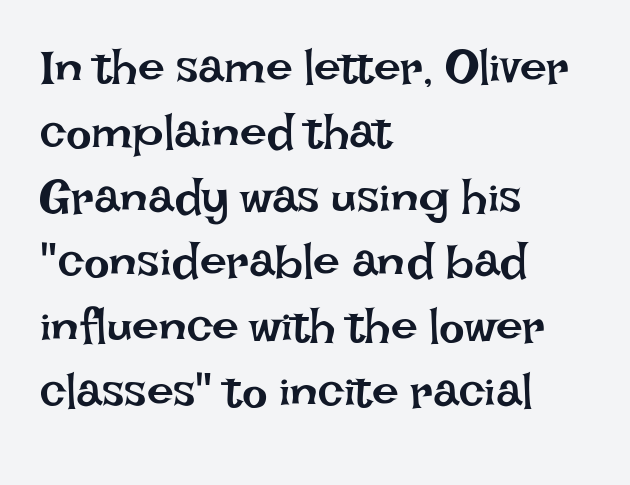
Q: Is the text bold? A: No.
Q: Is the text italic (slanted)? A: No, it is upright.
Q: Is the text underlined? A: No.
Q: How is the paragraph aligned? A: Left-aligned.
Q: Is the spacing between letters normal or unusually wide? A: Normal.
Q: Is the spacing between lines tight, normal or loose? A: Normal.
Q: Width (condensed, normal, or wide)? A: Normal.
Q: Stroke contrast? A: Low.
Q: x-height? A: Large.
Q: Monospaced? A: No.
